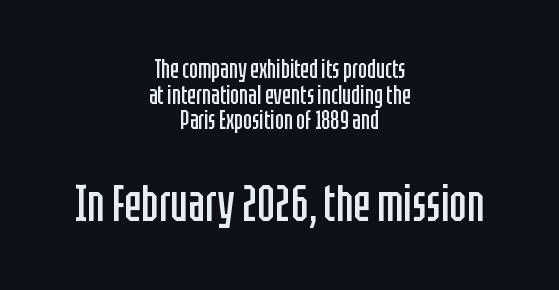
Q: Is the text bold? A: No.
Q: Is the text italic (slanted)? A: No, it is upright.
Q: Is the typeface a serif or a sans-serif typeface? A: Sans-serif.
Q: Is the text underlined? A: No.
Q: How is the paragraph aligned? A: Centered.
Q: Is the spacing between letters normal or unusually wide? A: Normal.
Q: Is the spacing between lines tight, normal or loose? A: Tight.
Q: Which block of text is set in a larger size, the first (top) or the second (bottom)? A: The second (bottom) one.
Q: Width (condensed, normal, or wide)? A: Condensed.
Q: Stroke contrast? A: Low.
Q: x-height? A: Large.
Q: Monospaced? A: No.
